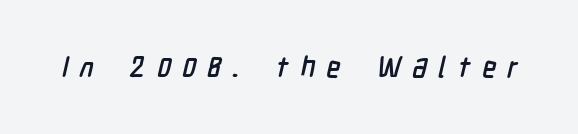
Q: Is the typeface a serif or a sans-serif typeface? A: Sans-serif.
Q: Is the text underlined? A: No.
Q: Is the spacing between letters normal or unusually wide? A: Unusually wide.
Q: Width (condensed, normal, or wide)? A: Condensed.
Q: Stroke contrast? A: Low.
Q: x-height? A: Medium.
Q: Monospaced? A: No.
